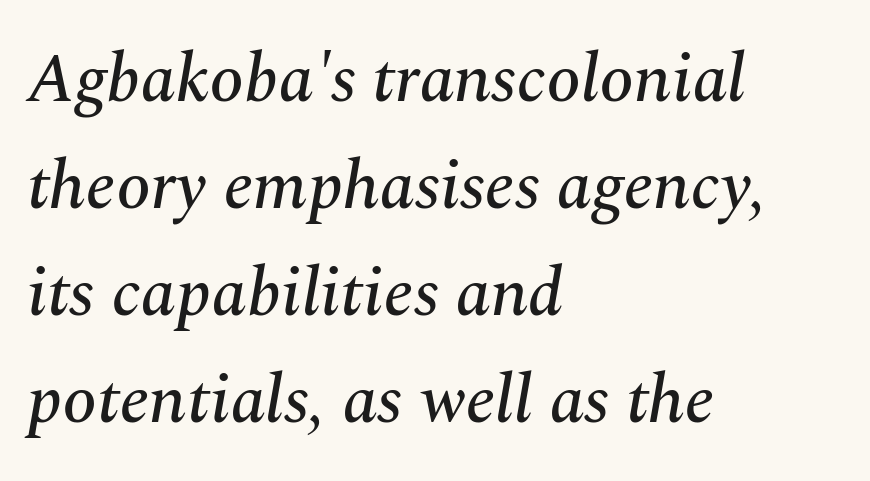
Spacing verdict: proportional, widths tailored to each character. Observe the serifs anchoring each vertical stroke in this sample. Posture: slanted. The compositor pushed each line to the left boundary.
